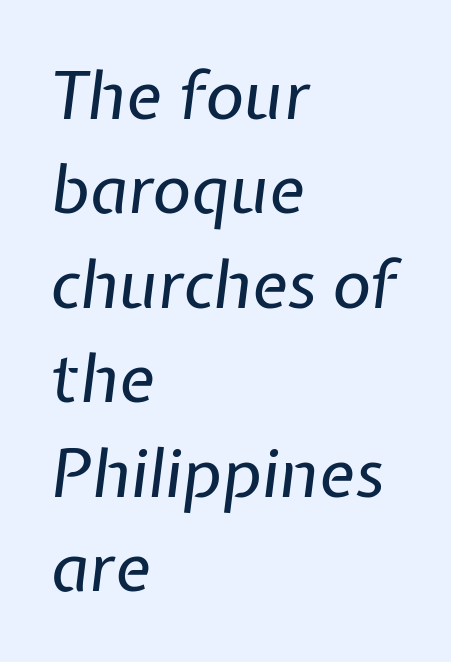
{"italic": "yes", "lean": "right", "slant_degrees": 7, "bold": "no", "weight": "regular", "width": "normal", "stroke_contrast": "low", "x_height": "medium", "monospaced": "no", "underline": "no", "align": "left", "line_spacing": "normal", "line_spacing_ratio": 1.41, "letter_spacing": "normal", "letter_spacing_em": 0.0, "glyph_px": 67}
